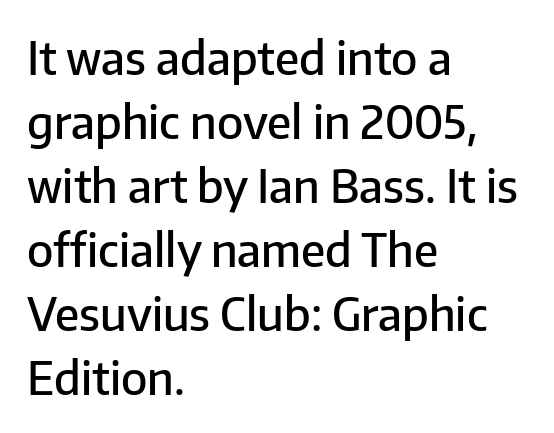
Typographically, this falls in the sans-serif category. A bare baseline throughout the passage. The lettering holds an erect, upright posture throughout. These lines are rendered in a variable-pitch font. Line beginnings align vertically; line endings do not. Spacing between characters is what you'd get straight out of the box.
